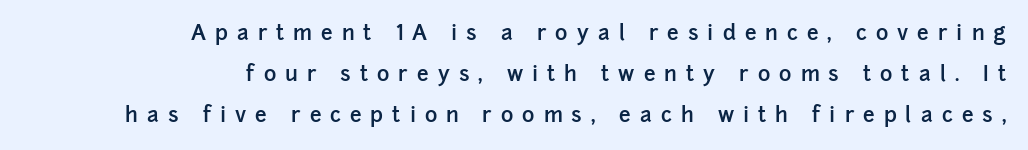
Q: Is the text bold? A: Semi-bold.
Q: Is the text italic (slanted)? A: No, it is upright.
Q: Is the text underlined? A: No.
Q: How is the paragraph aligned? A: Right-aligned.
Q: Is the spacing between letters normal or unusually wide? A: Unusually wide.
Q: Is the spacing between lines tight, normal or loose? A: Loose.
